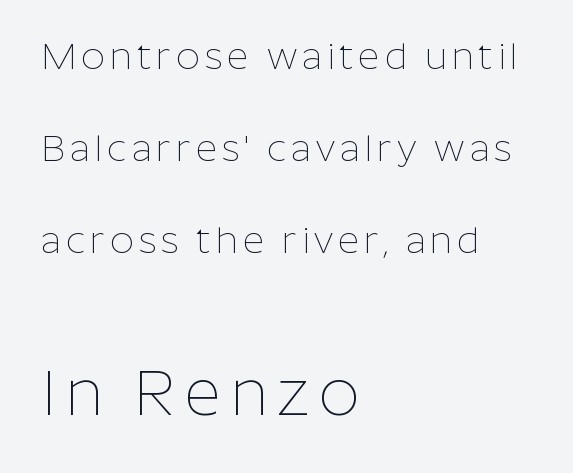
The image shows 64 px thin sans-serif type, upright; set left-aligned, loose line spacing (2.48x), not underlined; the second (bottom) block is 1.73x larger; low stroke contrast and a medium x-height.
